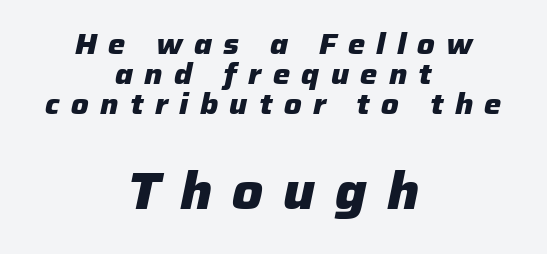
{"italic": "yes", "lean": "right", "slant_degrees": 12, "bold": "yes", "weight": "heavy", "width": "normal", "stroke_contrast": "low", "x_height": "medium", "monospaced": "no", "underline": "no", "align": "center", "line_spacing": "tight", "line_spacing_ratio": 1.03, "letter_spacing": "wide", "letter_spacing_em": 0.39, "larger_block": "second", "size_ratio": 1.76, "glyph_px": 51}
